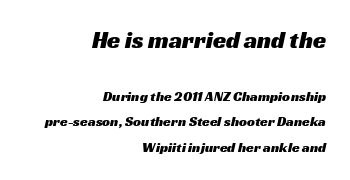
The image shows 24 px text type; set right-aligned, line spacing 1.82x, normal letter spacing, not underlined; the first (top) block is 1.71x larger.
